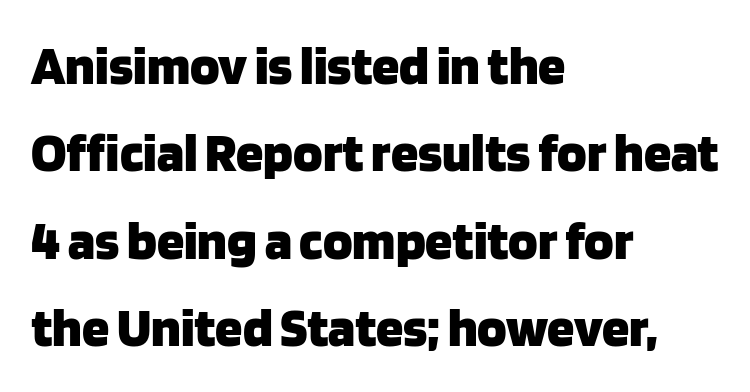
{"serif": "no", "italic": "no", "bold": "yes", "weight": "heavy", "width": "normal", "stroke_contrast": "low", "x_height": "large", "monospaced": "no", "underline": "no", "align": "left", "line_spacing": "normal", "line_spacing_ratio": 1.59, "letter_spacing": "normal", "letter_spacing_em": 0.0, "glyph_px": 55}
